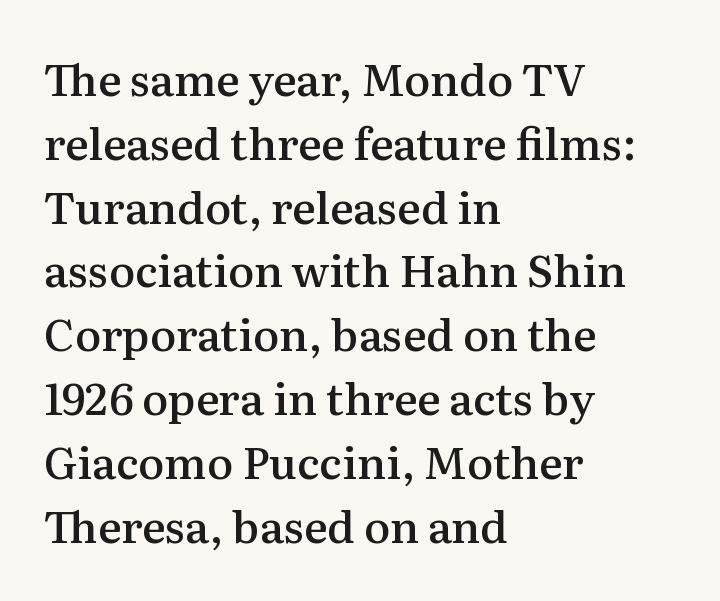
The image shows 44 px semibold serif type, upright; set left-aligned, normal line spacing (1.45x), normal letter spacing, not underlined; medium stroke contrast and a medium x-height.
